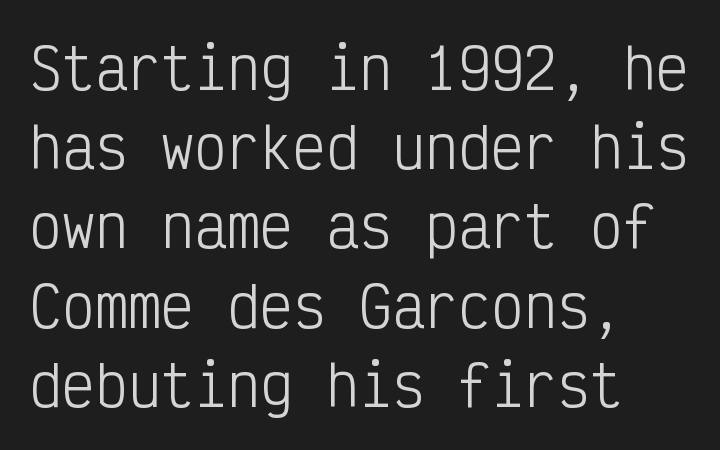
Q: Is the text bold? A: No.
Q: Is the text italic (slanted)? A: No, it is upright.
Q: Is the typeface a serif or a sans-serif typeface? A: Sans-serif.
Q: Is the text underlined? A: No.
Q: How is the paragraph aligned? A: Left-aligned.
Q: Is the spacing between letters normal or unusually wide? A: Normal.
Q: Is the spacing between lines tight, normal or loose? A: Normal.
Q: Width (condensed, normal, or wide)? A: Condensed.
Q: Stroke contrast? A: Low.
Q: x-height? A: Medium.
Q: Monospaced? A: Yes.
